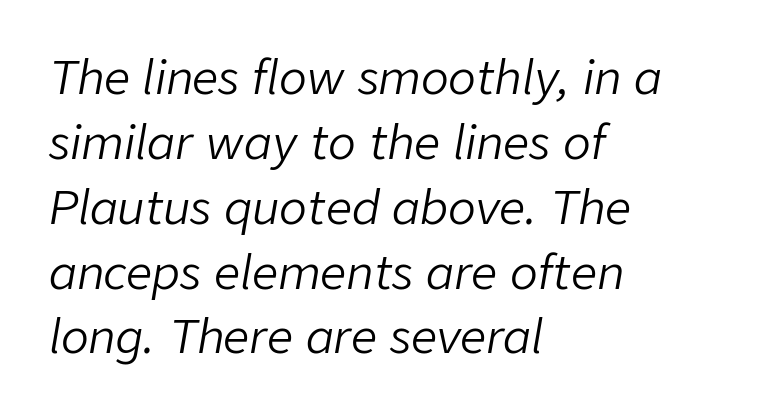
{"italic": "yes", "lean": "right", "slant_degrees": 9, "bold": "no", "weight": "light", "width": "normal", "stroke_contrast": "low", "x_height": "medium", "monospaced": "no", "underline": "no", "align": "left", "line_spacing": "normal", "line_spacing_ratio": 1.41, "letter_spacing": "normal", "letter_spacing_em": 0.0, "glyph_px": 46}
